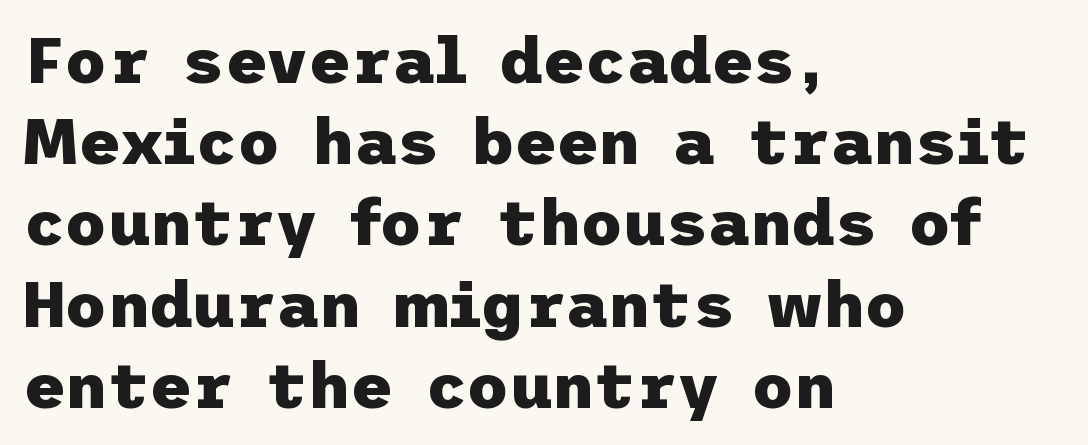
The image shows 65 px heavy sans-serif type, upright; set left-aligned, normal line spacing (1.25x), normal letter spacing, not underlined; low stroke contrast and a medium x-height.
